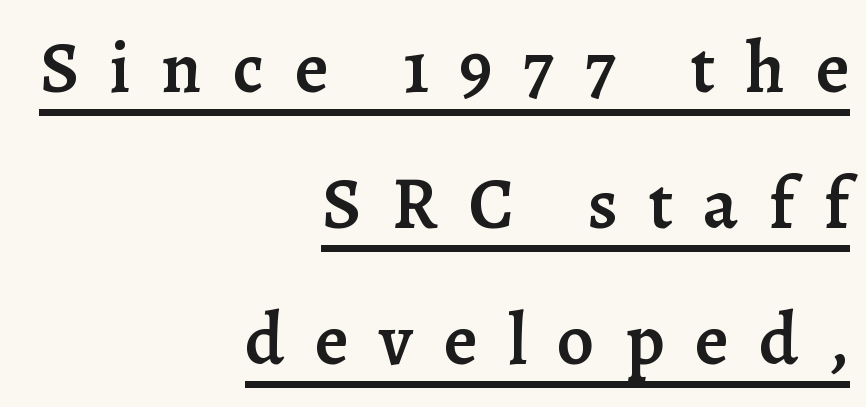
Q: Is the text bold? A: Semi-bold.
Q: Is the text italic (slanted)? A: No, it is upright.
Q: Is the typeface a serif or a sans-serif typeface? A: Serif.
Q: Is the text underlined? A: Yes.
Q: How is the paragraph aligned? A: Right-aligned.
Q: Is the spacing between letters normal or unusually wide? A: Unusually wide.
Q: Width (condensed, normal, or wide)? A: Normal.
Q: Stroke contrast? A: Low.
Q: x-height? A: Medium.
Q: Monospaced? A: No.
